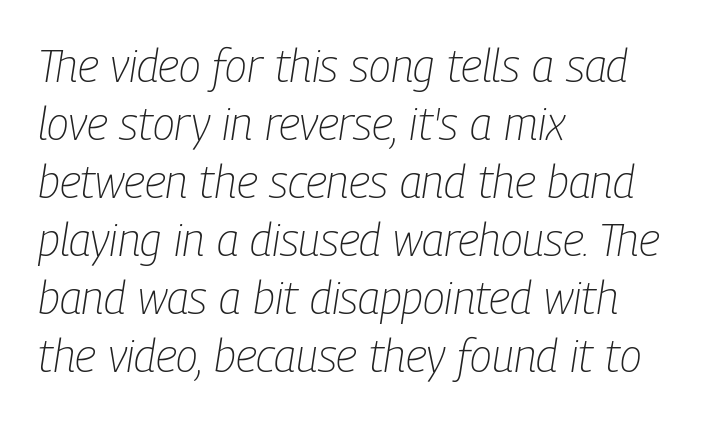
{"italic": "yes", "lean": "right", "slant_degrees": 9, "bold": "no", "weight": "light", "width": "condensed", "stroke_contrast": "low", "x_height": "medium", "monospaced": "no", "underline": "no", "align": "left", "line_spacing": "normal", "line_spacing_ratio": 1.29, "letter_spacing": "normal", "letter_spacing_em": 0.0, "glyph_px": 45}
